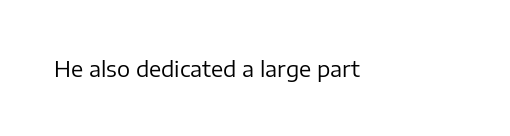
Q: Is the text bold? A: No.
Q: Is the text italic (slanted)? A: No, it is upright.
Q: Is the text underlined? A: No.
Q: Is the spacing between letters normal or unusually wide? A: Normal.
